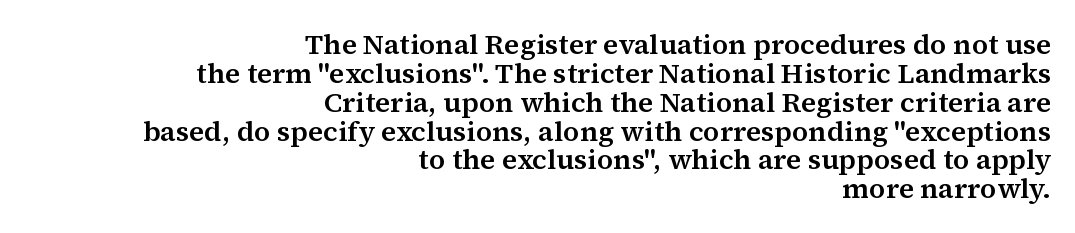
The image shows 28 px serif type, upright; set right-aligned, tight line spacing (1.03x), normal letter spacing, not underlined; medium stroke contrast and a medium x-height.
